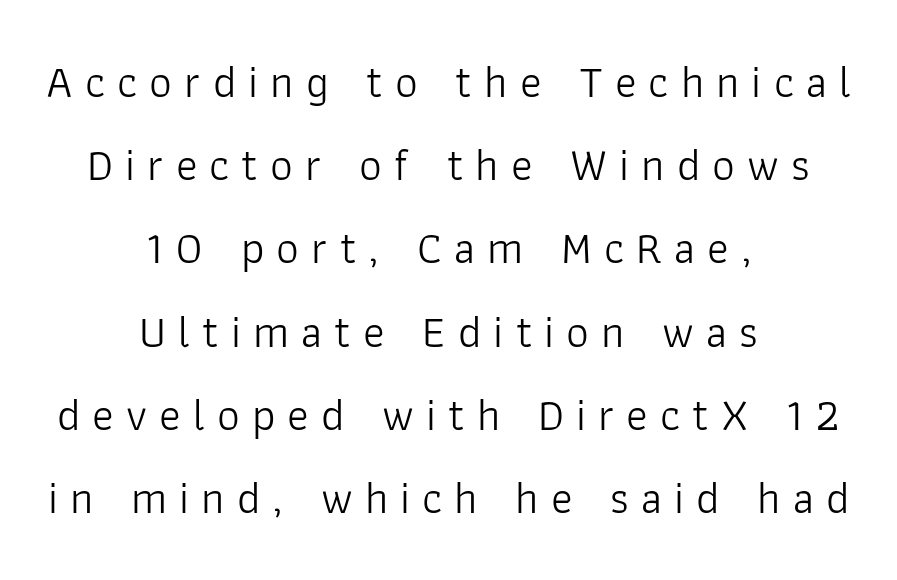
{"serif": "no", "italic": "no", "bold": "no", "weight": "light", "width": "normal", "stroke_contrast": "low", "x_height": "medium", "monospaced": "no", "underline": "no", "align": "center", "line_spacing_ratio": 1.85, "letter_spacing": "wide", "letter_spacing_em": 0.27, "glyph_px": 45}
